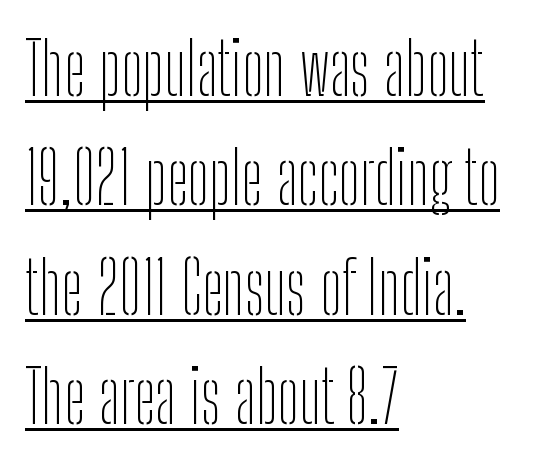
Line starts are locked; line ends wander. The passage shown is typed in a proportional face where columns would drift. Grotesque or geometric, the face here clearly has no serifs. Each word holds together tightly as a unit, with standard inter-letter gaps.
